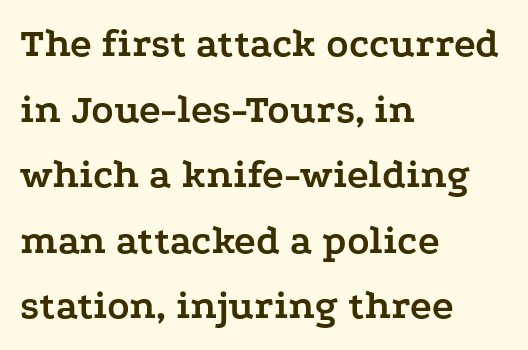
Q: Is the text bold? A: Yes.
Q: Is the text italic (slanted)? A: No, it is upright.
Q: Is the typeface a serif or a sans-serif typeface? A: Serif.
Q: Is the text underlined? A: No.
Q: How is the paragraph aligned? A: Left-aligned.
Q: Is the spacing between letters normal or unusually wide? A: Normal.
Q: Is the spacing between lines tight, normal or loose? A: Normal.
Q: Width (condensed, normal, or wide)? A: Wide.
Q: Stroke contrast? A: Low.
Q: x-height? A: Medium.
Q: Monospaced? A: No.
